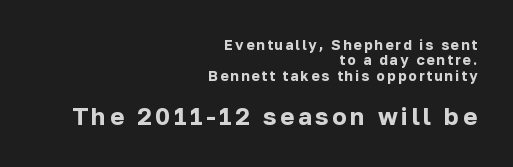
Compared with an ordinary text face, these strokes are far heavier — a full bold. Casual observation: everything's shoved over to the right. Look at the glyph heights: the lower group is clearly the bigger setting. The passage shown stacks its lines with hardly any gap.
